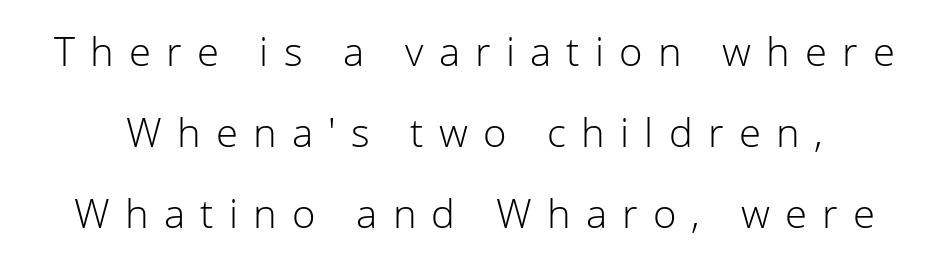
{"serif": "no", "italic": "no", "bold": "no", "weight": "light", "width": "normal", "stroke_contrast": "low", "x_height": "medium", "monospaced": "no", "underline": "no", "line_spacing": "loose", "line_spacing_ratio": 2.03, "letter_spacing": "wide", "letter_spacing_em": 0.38, "glyph_px": 40}
